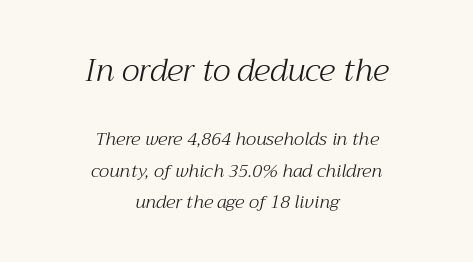
{"serif": "yes", "italic": "yes", "lean": "right", "slant_degrees": 12, "bold": "no", "weight": "light", "width": "normal", "stroke_contrast": "medium", "x_height": "medium", "monospaced": "no", "underline": "no", "align": "center", "line_spacing_ratio": 1.77, "letter_spacing": "normal", "letter_spacing_em": 0.0, "larger_block": "first", "size_ratio": 1.72, "glyph_px": 31}
